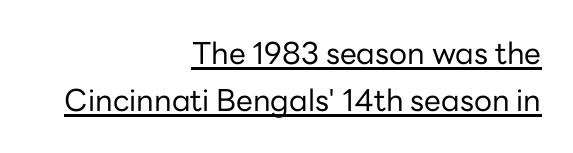
How would I describe the line gaps? Plain and ordinary. Each letter keeps its own natural width here, so spacing adapts to shape. This sample uses an upright cut, with every glyph sitting square on the baseline. Caption: face not bold, strokes unweighted.
